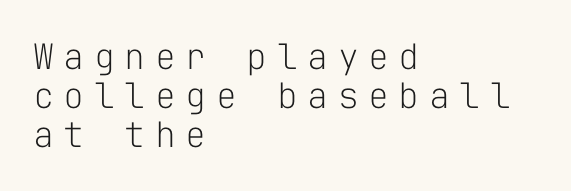
The image shows 35 px light sans-serif type, upright, monospaced; set left-aligned, tight line spacing (1.11x), unusually wide letter spacing (+0.27 em), not underlined; low stroke contrast and a medium x-height.
